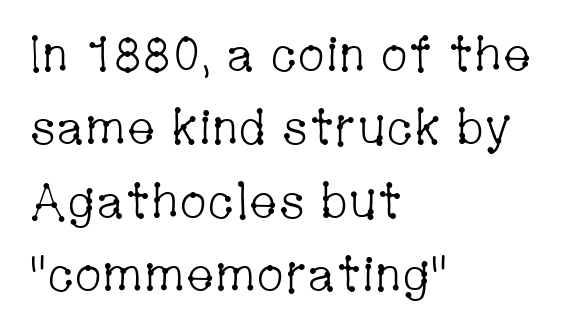
The image shows 49 px light, condensed serif type, upright; set left-aligned, normal line spacing (1.5x), normal letter spacing, not underlined; low stroke contrast and a medium x-height.
